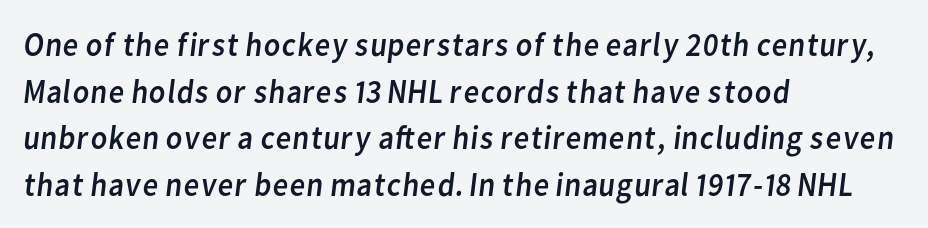
{"serif": "no", "bold": "no", "weight": "regular", "width": "normal", "stroke_contrast": "low", "x_height": "medium", "monospaced": "no", "underline": "no", "align": "left", "line_spacing": "normal", "line_spacing_ratio": 1.37, "letter_spacing": "normal", "letter_spacing_em": 0.0, "glyph_px": 34}
